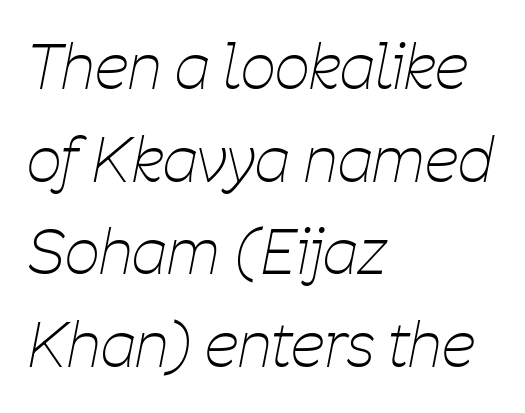
{"italic": "yes", "lean": "right", "slant_degrees": 11, "bold": "no", "weight": "thin", "width": "condensed", "stroke_contrast": "low", "x_height": "medium", "monospaced": "no", "underline": "no", "align": "left", "line_spacing": "normal", "line_spacing_ratio": 1.52, "letter_spacing": "normal", "letter_spacing_em": 0.0, "glyph_px": 61}
